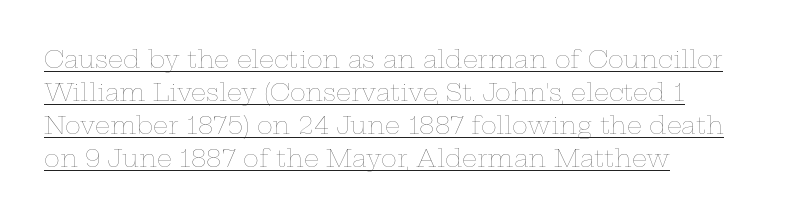
The image shows 24 px text type, upright; set left-aligned, normal line spacing (1.38x), normal letter spacing, underlined.
